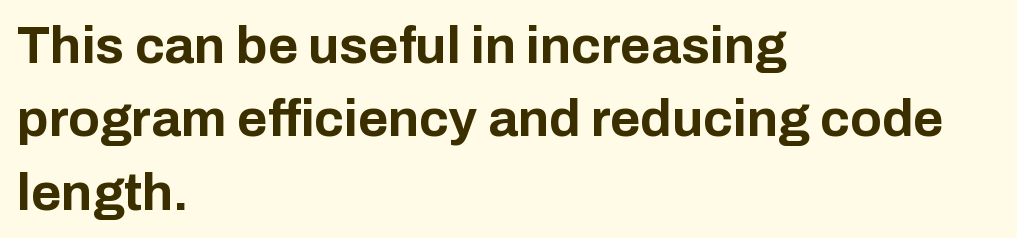
{"serif": "no", "italic": "no", "bold": "yes", "weight": "bold", "width": "normal", "stroke_contrast": "low", "x_height": "medium", "monospaced": "no", "underline": "no", "align": "left", "line_spacing": "normal", "line_spacing_ratio": 1.41, "letter_spacing": "normal", "letter_spacing_em": 0.0, "glyph_px": 52}
